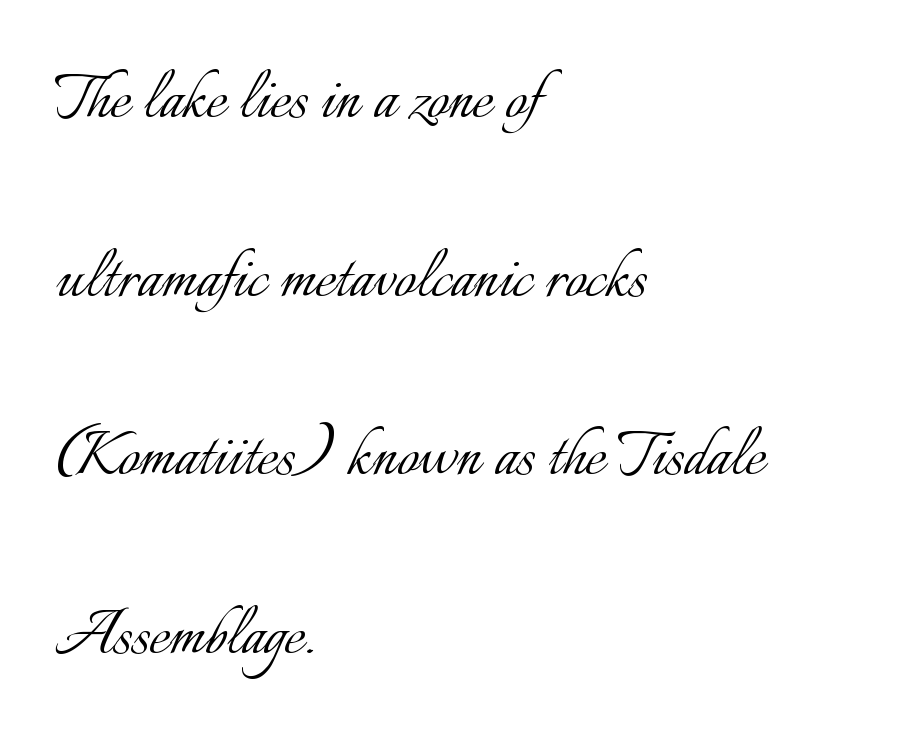
{"bold": "no", "weight": "light", "width": "normal", "stroke_contrast": "low", "x_height": "small", "monospaced": "no", "underline": "no", "align": "left", "line_spacing": "loose", "line_spacing_ratio": 2.32, "letter_spacing": "normal", "letter_spacing_em": 0.0, "glyph_px": 77}
